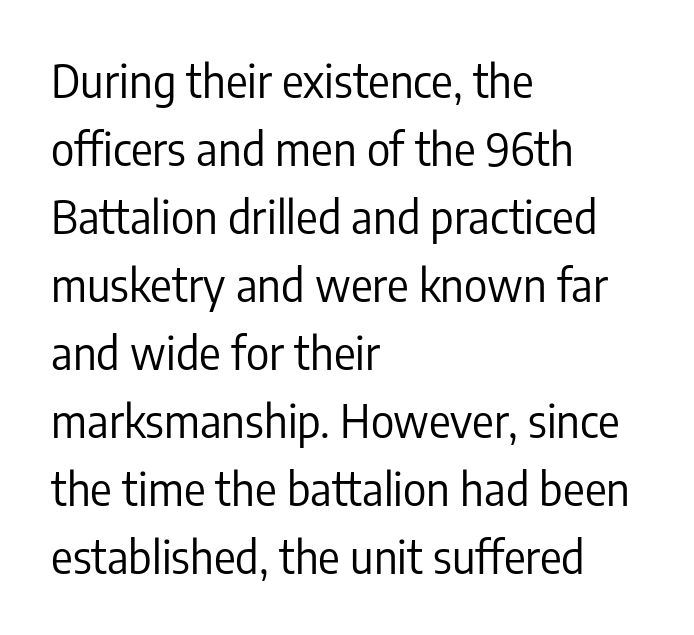
Q: Is the text bold? A: No.
Q: Is the text italic (slanted)? A: No, it is upright.
Q: Is the typeface a serif or a sans-serif typeface? A: Sans-serif.
Q: Is the text underlined? A: No.
Q: How is the paragraph aligned? A: Left-aligned.
Q: Is the spacing between letters normal or unusually wide? A: Normal.
Q: Is the spacing between lines tight, normal or loose? A: Normal.
Q: Width (condensed, normal, or wide)? A: Condensed.
Q: Stroke contrast? A: Low.
Q: x-height? A: Medium.
Q: Monospaced? A: No.
